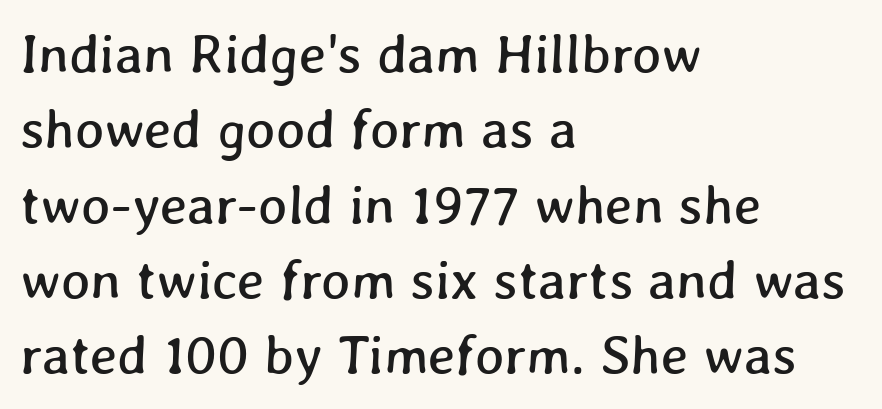
The image shows 55 px text type; set left-aligned, normal line spacing (1.37x), normal letter spacing, not underlined; low stroke contrast and a medium x-height.
